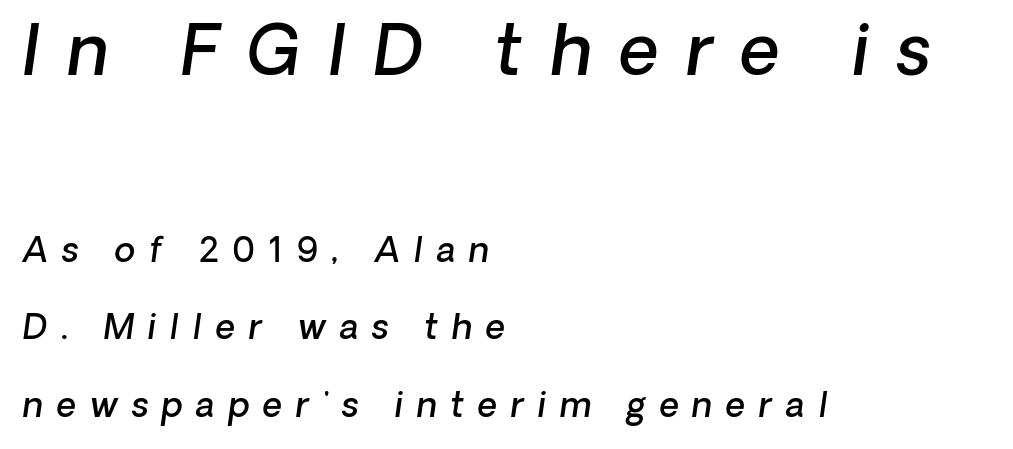
The image shows 69 px semibold sans-serif type; set left-aligned, loose line spacing (2.28x), unusually wide letter spacing (+0.4 em), not underlined; the first (top) block is 2.03x larger; low stroke contrast and a medium x-height.
